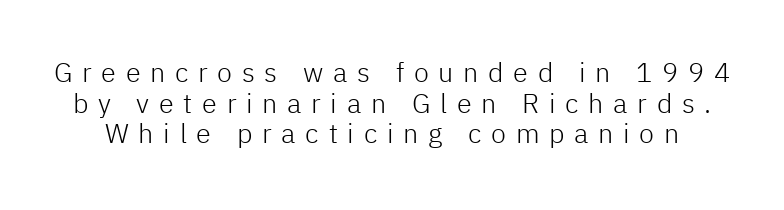
Letters rest on an invisible, unmarked baseline. Does the leading feel generous? Not at all — it's pinched. This reads as an unemphasized weight, regular at the heaviest. Style check: upright.
